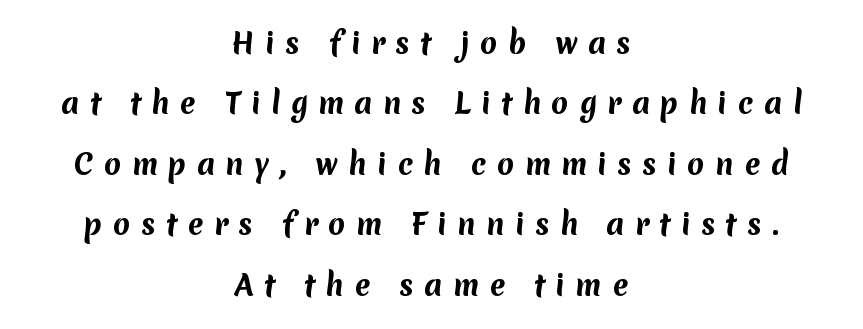
Q: Is the text bold? A: Yes.
Q: Is the typeface a serif or a sans-serif typeface? A: Sans-serif.
Q: Is the text underlined? A: No.
Q: How is the paragraph aligned? A: Centered.
Q: Is the spacing between letters normal or unusually wide? A: Unusually wide.
Q: Is the spacing between lines tight, normal or loose? A: Loose.
Q: Width (condensed, normal, or wide)? A: Normal.
Q: Stroke contrast? A: Medium.
Q: x-height? A: Medium.
Q: Monospaced? A: No.
